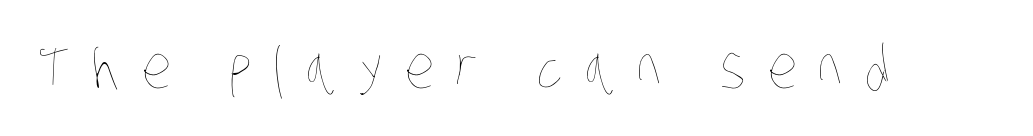
Q: Is the text bold? A: No.
Q: Is the text underlined? A: No.
Q: Is the spacing between letters normal or unusually wide? A: Unusually wide.
Q: Width (condensed, normal, or wide)? A: Condensed.
Q: Stroke contrast? A: Low.
Q: x-height? A: Large.
Q: Monospaced? A: No.
